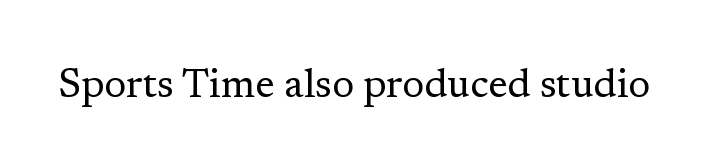
{"serif": "yes", "italic": "no", "bold": "no", "weight": "regular", "width": "normal", "stroke_contrast": "low", "x_height": "medium", "monospaced": "no", "underline": "no", "letter_spacing": "normal", "letter_spacing_em": 0.0, "glyph_px": 40}
